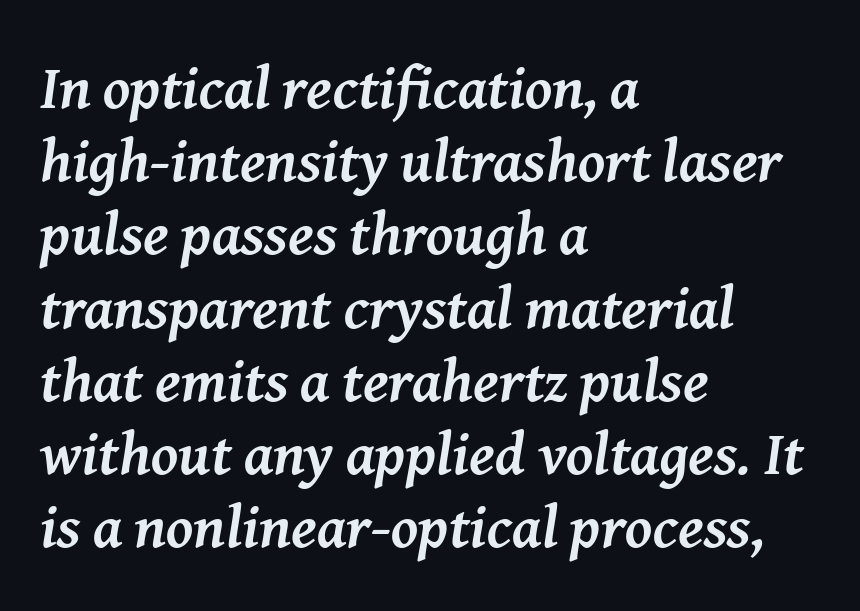
Q: Is the text bold? A: Yes.
Q: Is the text italic (slanted)? A: Yes, it leans right by about 8 degrees.
Q: Is the typeface a serif or a sans-serif typeface? A: Serif.
Q: Is the text underlined? A: No.
Q: How is the paragraph aligned? A: Left-aligned.
Q: Is the spacing between letters normal or unusually wide? A: Normal.
Q: Width (condensed, normal, or wide)? A: Normal.
Q: Stroke contrast? A: Medium.
Q: x-height? A: Medium.
Q: Monospaced? A: No.
